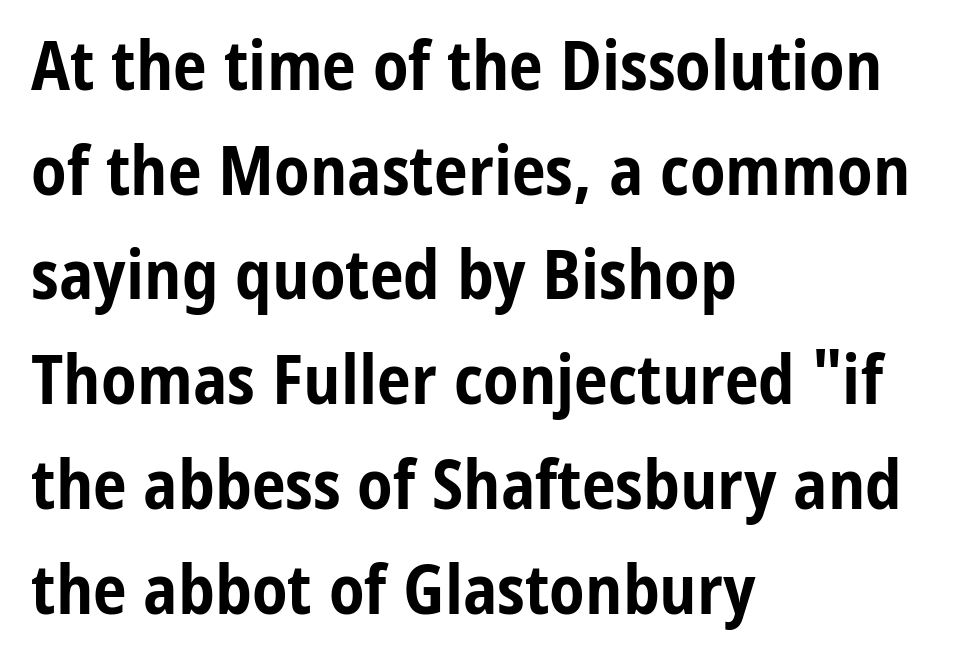
The space between consecutive lines is moderate. Nope, no serifs anywhere on these letters. The lines in this sample share a left origin and differ only in where they stop. As a designer I'd log this as weight 700, bold.
